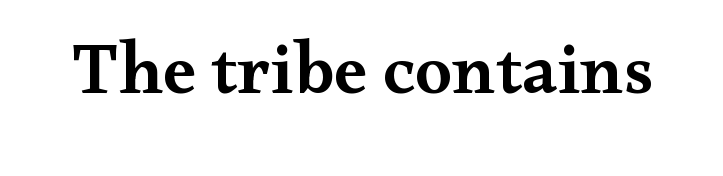
Semibold letterforms, between regular and bold. Characters remain perfectly vertical along every line. Small tapered or slab feet sit at the stroke ends, so this counts as serif. A clean baseline with only descenders dipping below it. Between one letter and the next there's only the usual sliver of space. The letters advance in unequal steps, a hallmark of proportional type.
